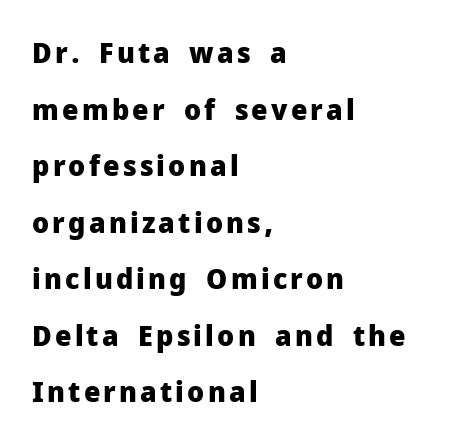
Q: Is the text bold? A: Yes.
Q: Is the text italic (slanted)? A: No, it is upright.
Q: Is the typeface a serif or a sans-serif typeface? A: Sans-serif.
Q: Is the text underlined? A: No.
Q: How is the paragraph aligned? A: Left-aligned.
Q: Is the spacing between lines tight, normal or loose? A: Loose.
Q: Width (condensed, normal, or wide)? A: Normal.
Q: Stroke contrast? A: Low.
Q: x-height? A: Medium.
Q: Monospaced? A: No.
